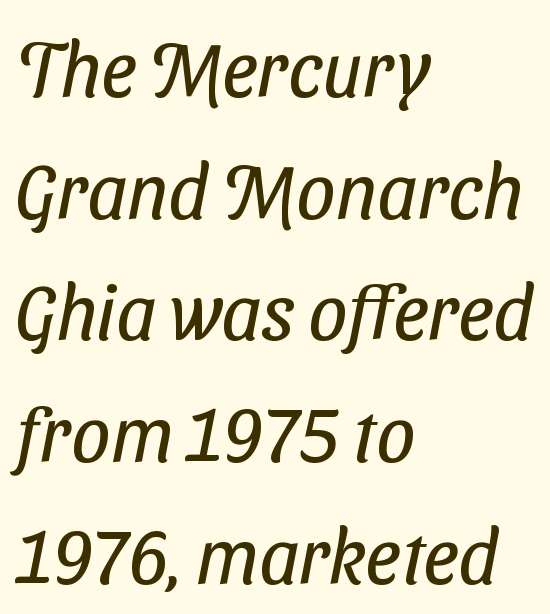
The typeface has the unassuming heft of standard copy or less. The type family on display is of the sans-serif kind. The face used here is proportionally spaced, like ordinary book or web type. The lines in this sample share a left origin and differ only in where they stop. Look at the tracking — it's just the regular setting, nothing added.
